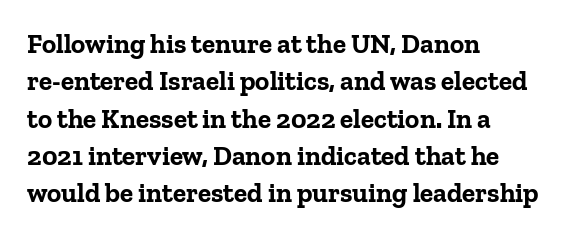
{"italic": "no", "bold": "yes", "underline": "no", "align": "left", "line_spacing": "normal", "line_spacing_ratio": 1.38, "letter_spacing": "normal", "letter_spacing_em": 0.0, "glyph_px": 27}
